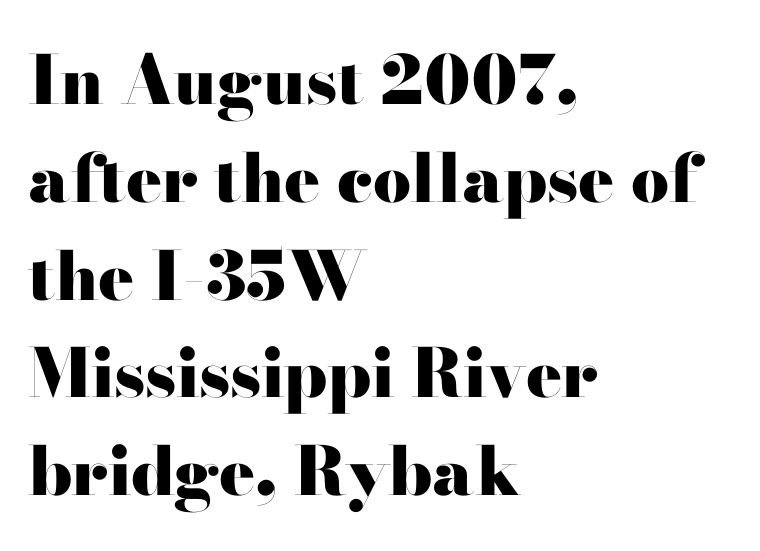
The image shows 67 px heavy, wide serif type, upright; set left-aligned, normal line spacing (1.46x), normal letter spacing, not underlined; high stroke contrast and a small x-height.
